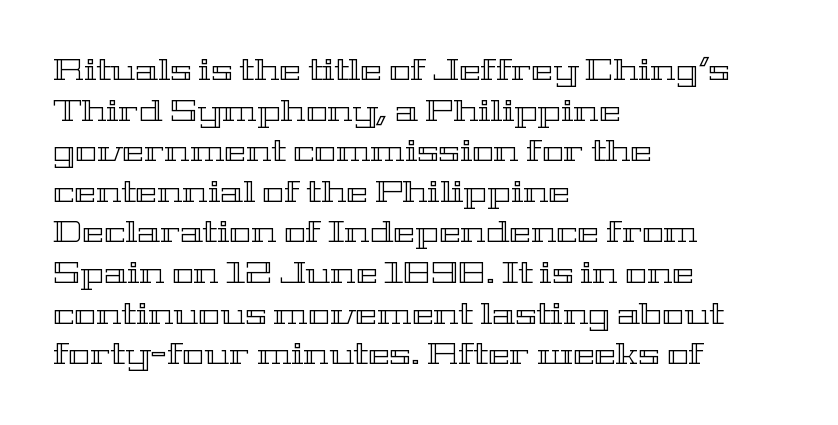
{"italic": "no", "width": "wide", "x_height": "medium", "monospaced": "no", "underline": "no", "align": "left", "line_spacing": "normal", "line_spacing_ratio": 1.4, "letter_spacing": "normal", "letter_spacing_em": 0.0, "glyph_px": 29}
